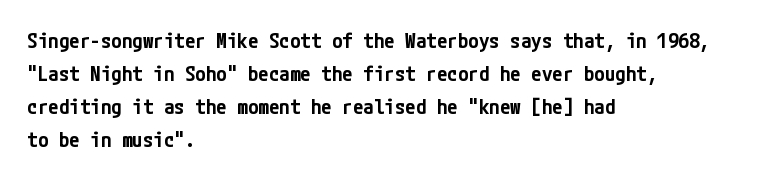
The image shows 21 px text type, upright; set left-aligned, normal line spacing (1.57x), normal letter spacing, not underlined.
